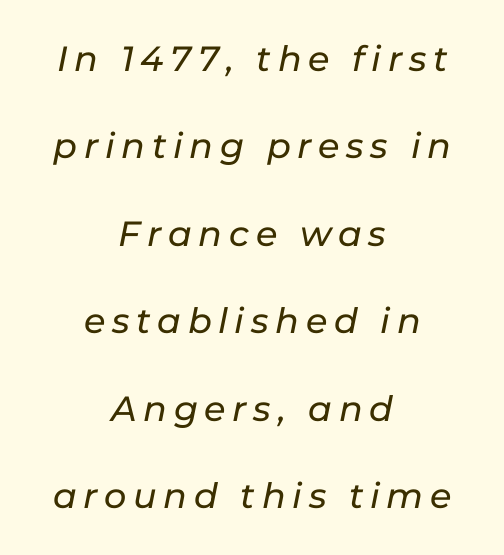
Here the designer chose a conventional face with non-uniform glyph widths. Each row of text sits above clean, open space. Widely set lines give the paragraph a tall, airy silhouette. It's the slanting kind of type.
